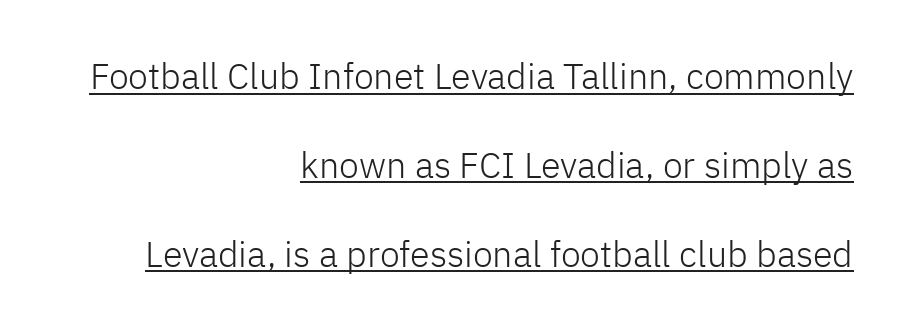
{"serif": "no", "italic": "no", "bold": "no", "weight": "light", "width": "normal", "stroke_contrast": "low", "x_height": "medium", "monospaced": "no", "underline": "yes", "align": "right", "line_spacing": "loose", "line_spacing_ratio": 2.47, "letter_spacing": "normal", "letter_spacing_em": 0.0, "glyph_px": 36}
